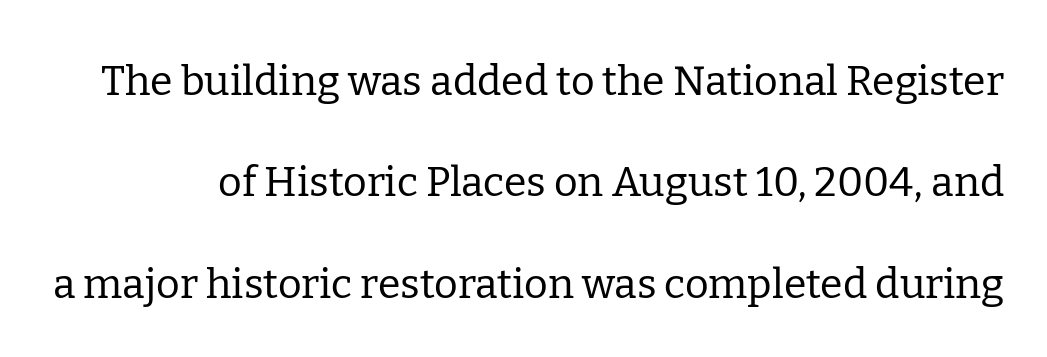
Q: Is the text bold? A: No.
Q: Is the text italic (slanted)? A: No, it is upright.
Q: Is the typeface a serif or a sans-serif typeface? A: Serif.
Q: Is the text underlined? A: No.
Q: Is the spacing between letters normal or unusually wide? A: Normal.
Q: Is the spacing between lines tight, normal or loose? A: Loose.
Q: Width (condensed, normal, or wide)? A: Normal.
Q: Stroke contrast? A: Low.
Q: x-height? A: Medium.
Q: Monospaced? A: No.
